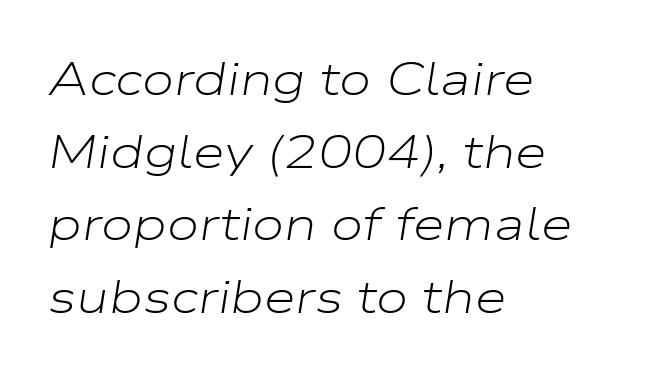
{"italic": "yes", "lean": "right", "slant_degrees": 9, "bold": "no", "weight": "light", "width": "wide", "stroke_contrast": "low", "x_height": "medium", "monospaced": "no", "underline": "no", "align": "left", "line_spacing": "normal", "line_spacing_ratio": 1.58, "letter_spacing": "normal", "letter_spacing_em": 0.0, "glyph_px": 46}
